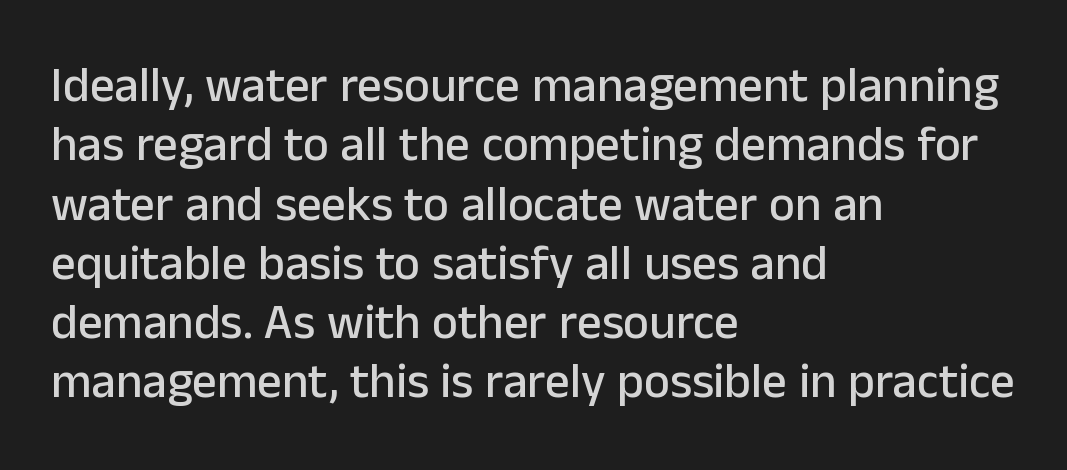
{"serif": "no", "italic": "no", "width": "normal", "stroke_contrast": "low", "x_height": "medium", "monospaced": "no", "underline": "no", "align": "left", "line_spacing_ratio": 1.21, "letter_spacing": "normal", "letter_spacing_em": 0.0, "glyph_px": 49}
